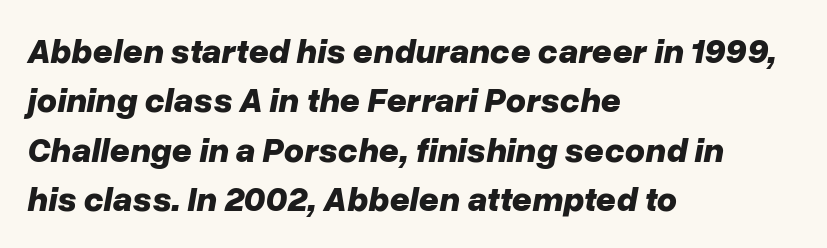
Q: Is the text bold? A: Yes.
Q: Is the text italic (slanted)? A: Yes, it leans right by about 10 degrees.
Q: Is the text underlined? A: No.
Q: How is the paragraph aligned? A: Left-aligned.
Q: Is the spacing between letters normal or unusually wide? A: Normal.
Q: Is the spacing between lines tight, normal or loose? A: Normal.
Q: Width (condensed, normal, or wide)? A: Normal.
Q: Stroke contrast? A: Low.
Q: x-height? A: Medium.
Q: Monospaced? A: No.
